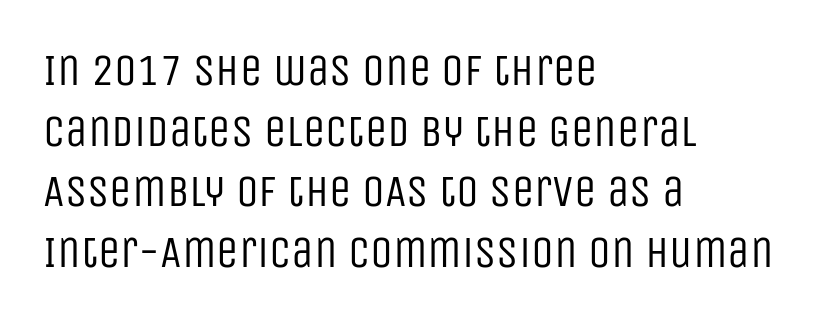
{"serif": "no", "italic": "no", "bold": "no", "weight": "regular", "width": "condensed", "stroke_contrast": "low", "x_height": "large", "monospaced": "no", "underline": "no", "align": "left", "line_spacing": "normal", "line_spacing_ratio": 1.35, "letter_spacing": "normal", "letter_spacing_em": 0.0, "glyph_px": 45}
